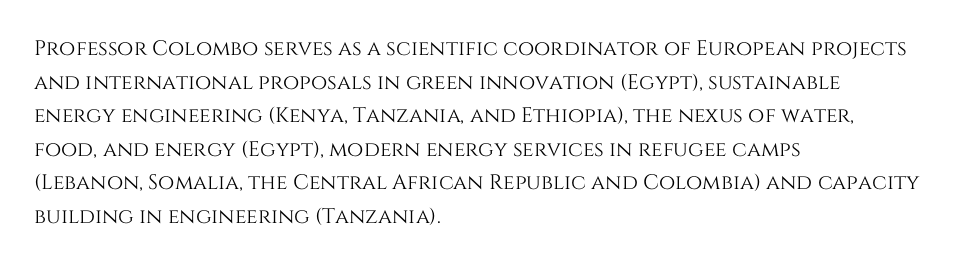
Between one letter and the next there's only the usual sliver of space. The baseline area is clear. Vertically, the passage feels balanced, rows spaced as you'd expect. This sample is left-justified, so line endings fall wherever the words run out.
